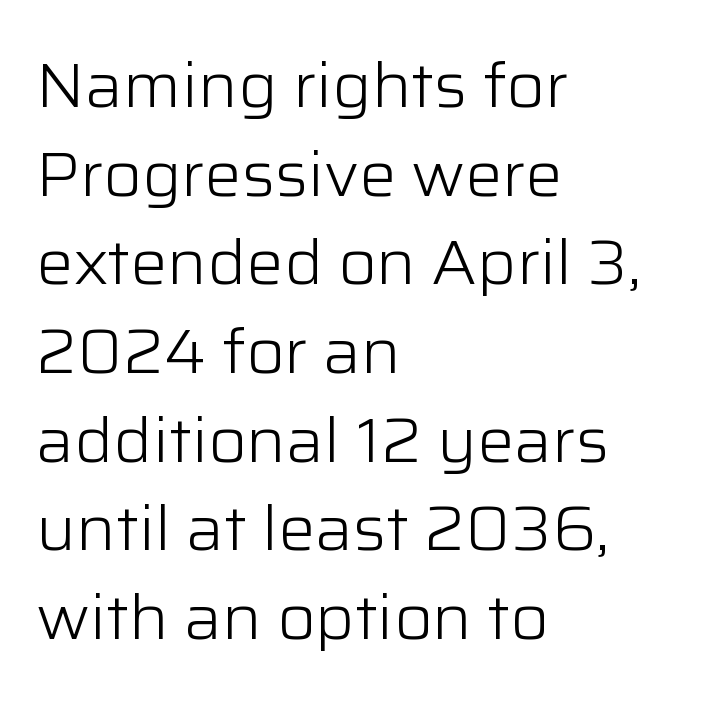
How are the letters spaced? Ordinarily, with no added tracking. Stems and bowls with no extra thickness — not bold. Compared with typical paragraphs, the rows here are spaced about the same. The typography opts for an upright posture over an oblique one.
